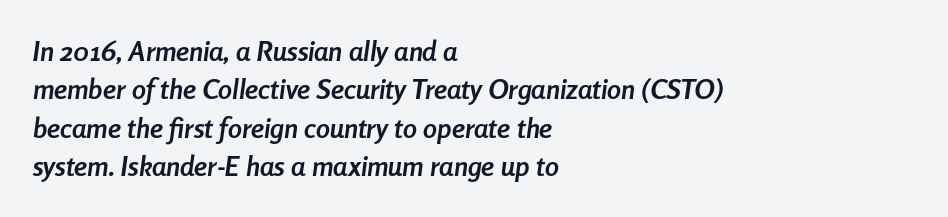
Q: Is the text bold? A: Yes.
Q: Is the text italic (slanted)? A: Yes, it leans right by about 8 degrees.
Q: Is the text underlined? A: No.
Q: How is the paragraph aligned? A: Left-aligned.
Q: Is the spacing between letters normal or unusually wide? A: Normal.
Q: Is the spacing between lines tight, normal or loose? A: Normal.
Q: Width (condensed, normal, or wide)? A: Condensed.
Q: Stroke contrast? A: Low.
Q: x-height? A: Medium.
Q: Monospaced? A: No.
